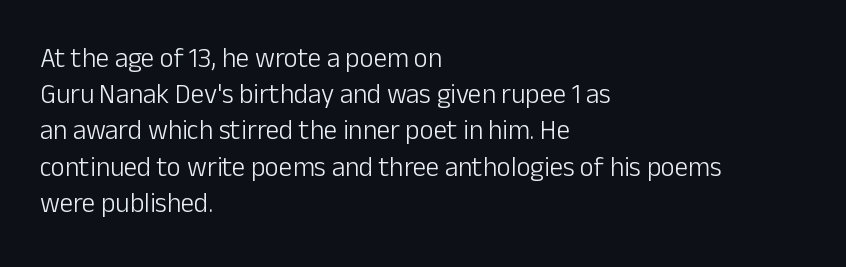
The image shows 27 px text type, upright; set left-aligned, normal line spacing (1.34x), normal letter spacing, not underlined.
